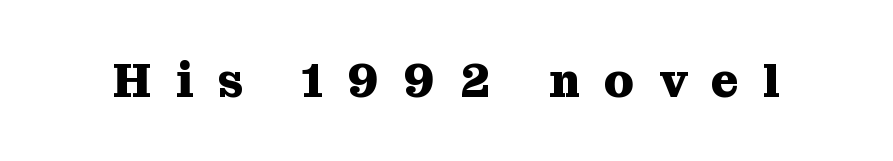
The image shows 48 px heavy serif type, upright; set unusually wide letter spacing (+0.5 em), not underlined; medium stroke contrast and a medium x-height.
